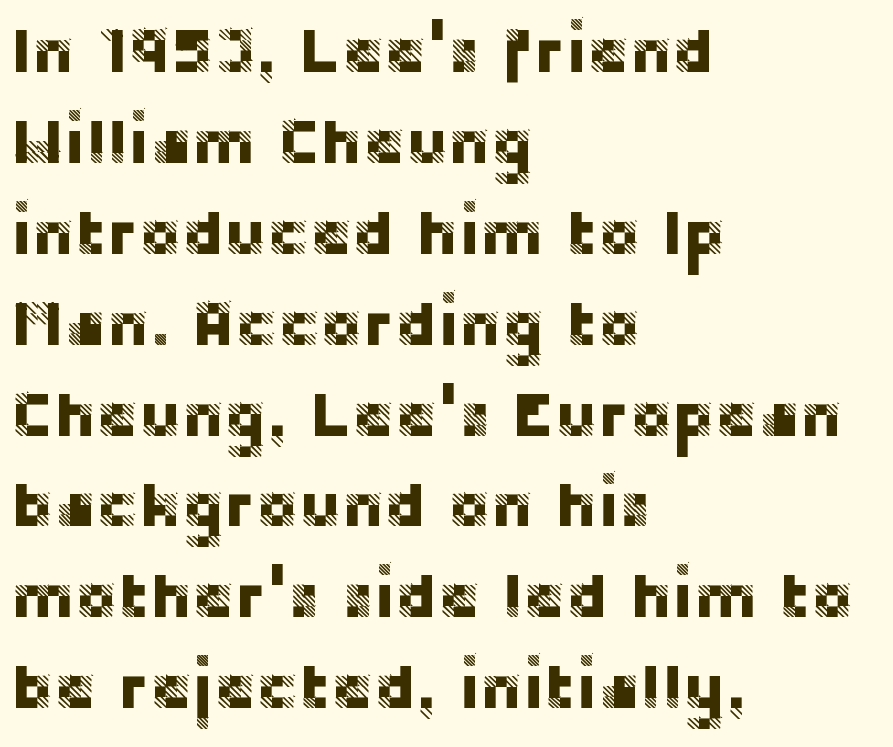
Q: Is the text italic (slanted)? A: No, it is upright.
Q: Is the typeface a serif or a sans-serif typeface? A: Sans-serif.
Q: Is the text underlined? A: No.
Q: How is the paragraph aligned? A: Left-aligned.
Q: Is the spacing between letters normal or unusually wide? A: Normal.
Q: Is the spacing between lines tight, normal or loose? A: Normal.
Q: Width (condensed, normal, or wide)? A: Normal.
Q: Stroke contrast? A: Low.
Q: x-height? A: Large.
Q: Monospaced? A: No.
